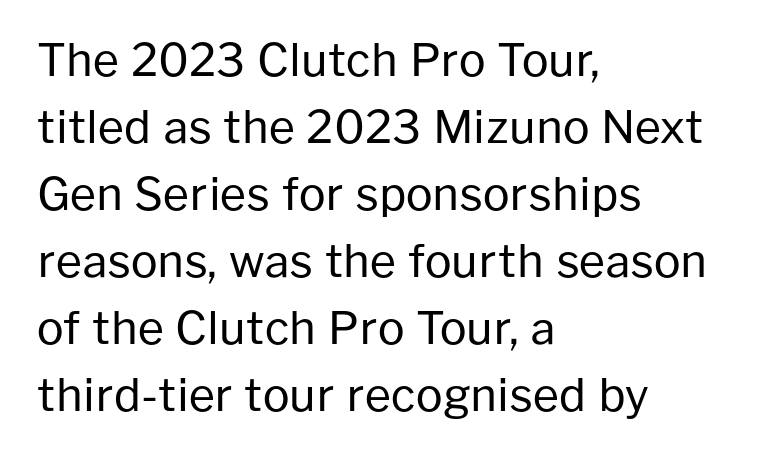
{"serif": "no", "italic": "no", "bold": "no", "weight": "regular", "width": "normal", "stroke_contrast": "low", "x_height": "medium", "monospaced": "no", "underline": "no", "align": "left", "line_spacing": "normal", "line_spacing_ratio": 1.49, "letter_spacing": "normal", "letter_spacing_em": 0.0, "glyph_px": 45}
